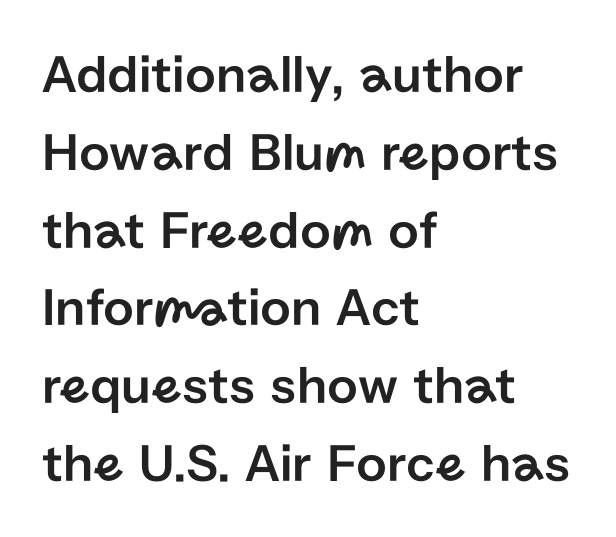
Q: Is the text italic (slanted)? A: No, it is upright.
Q: Is the typeface a serif or a sans-serif typeface? A: Sans-serif.
Q: Is the text underlined? A: No.
Q: How is the paragraph aligned? A: Left-aligned.
Q: Is the spacing between letters normal or unusually wide? A: Normal.
Q: Is the spacing between lines tight, normal or loose? A: Normal.
Q: Width (condensed, normal, or wide)? A: Normal.
Q: Stroke contrast? A: Low.
Q: x-height? A: Medium.
Q: Monospaced? A: No.
